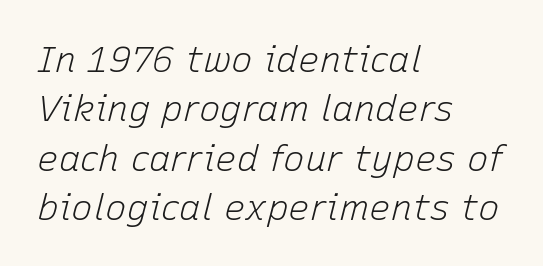
Inter-character spacing is left at the font's built-in metrics. These lines are set flush left with a ragged right edge. This reads as an unemphasized weight, regular at the heaviest. The baseline area is clear. The text carries the slant typical of an italic or oblique font.
